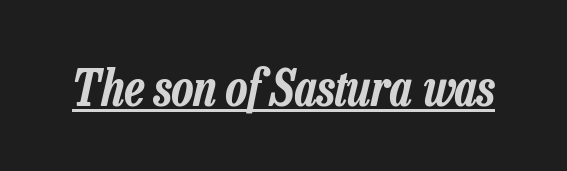
Q: Is the text italic (slanted)? A: Yes, it leans right by about 13 degrees.
Q: Is the text underlined? A: Yes.
Q: Is the spacing between letters normal or unusually wide? A: Normal.
Q: Width (condensed, normal, or wide)? A: Condensed.
Q: Stroke contrast? A: Low.
Q: x-height? A: Medium.
Q: Monospaced? A: No.
